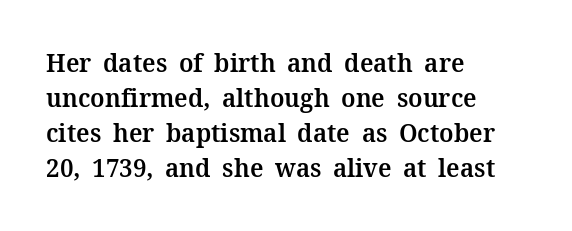
These words are printed semibold, heavier than regular yet not bold. If you measured baseline to baseline, you'd find a middling distance. Upright lettering throughout. Plain, unruled lines of type. Characters follow at the spacing the type designer built in. The lines in this sample share a left origin and differ only in where they stop.
